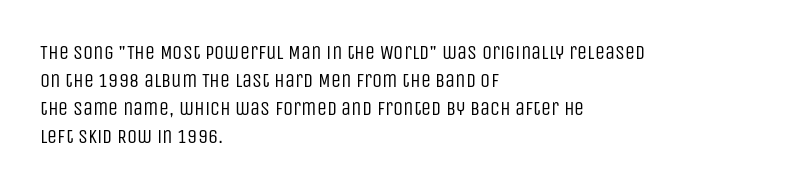
Q: Is the text bold? A: No.
Q: Is the text italic (slanted)? A: No, it is upright.
Q: Is the text underlined? A: No.
Q: How is the paragraph aligned? A: Left-aligned.
Q: Is the spacing between letters normal or unusually wide? A: Normal.
Q: Is the spacing between lines tight, normal or loose? A: Normal.
